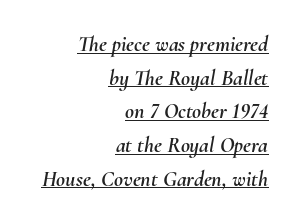
The image shows 22 px text type, italic (leaning right); set right-aligned, normal line spacing (1.53x), normal letter spacing, underlined.
